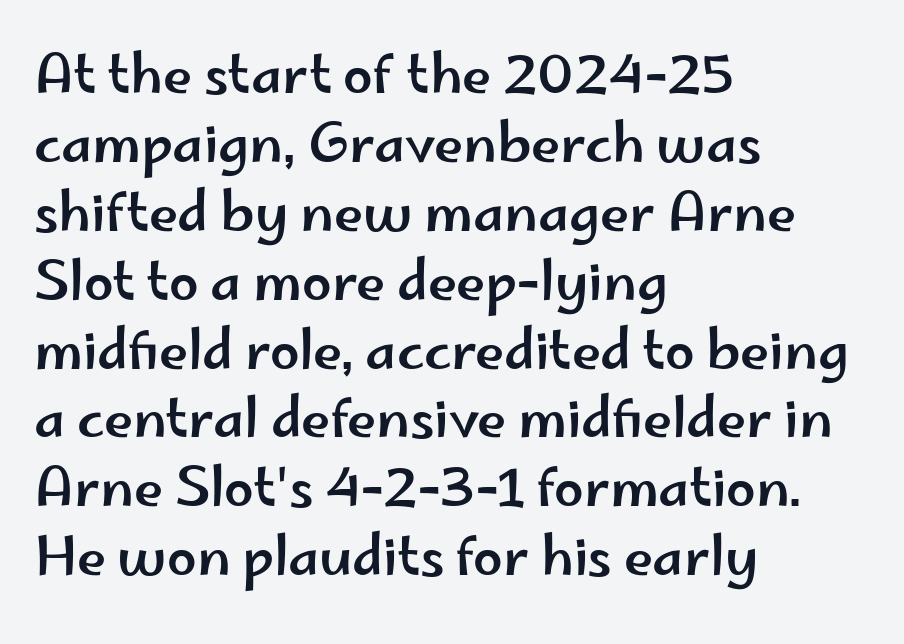
Q: Is the text italic (slanted)? A: No, it is upright.
Q: Is the typeface a serif or a sans-serif typeface? A: Sans-serif.
Q: Is the text underlined? A: No.
Q: How is the paragraph aligned? A: Left-aligned.
Q: Is the spacing between letters normal or unusually wide? A: Normal.
Q: Is the spacing between lines tight, normal or loose? A: Normal.
Q: Width (condensed, normal, or wide)? A: Wide.
Q: Stroke contrast? A: Low.
Q: x-height? A: Small.
Q: Monospaced? A: No.
